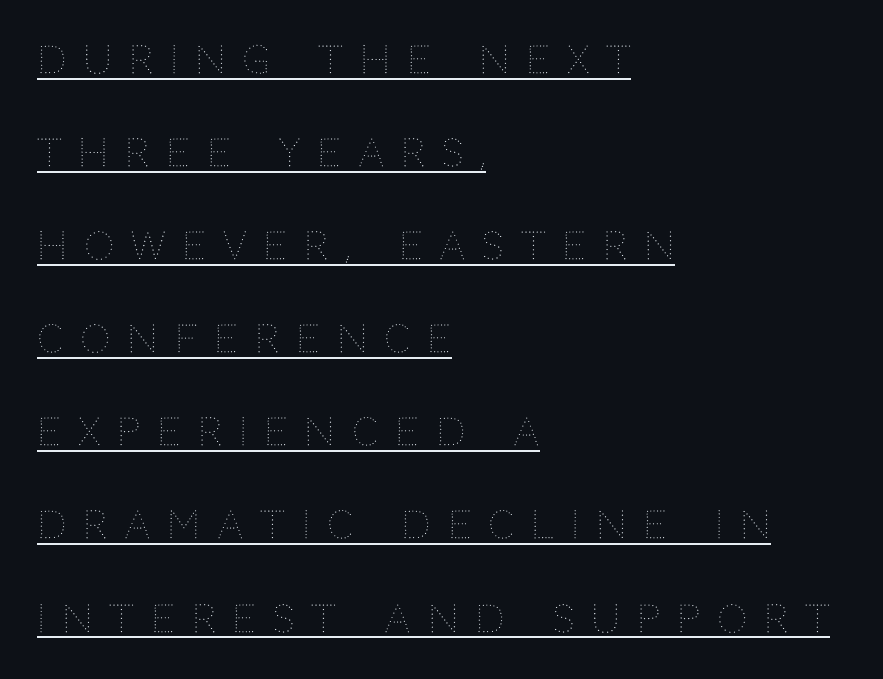
The image shows 38 px thin type, upright; set left-aligned, loose line spacing (2.45x), unusually wide letter spacing (+0.44 em), underlined; medium stroke contrast and a large x-height.
